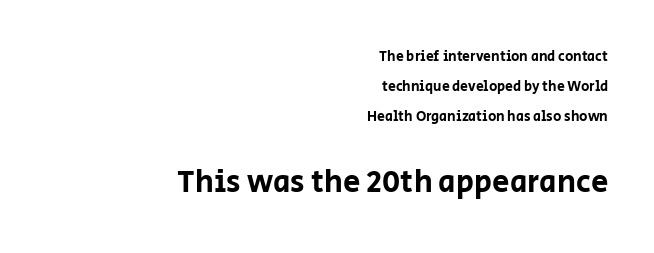
The image shows 31 px sans-serif type, upright; set right-aligned, loose line spacing (2.13x), normal letter spacing, not underlined; the second (bottom) block is 2.21x larger; low stroke contrast and a large x-height.
